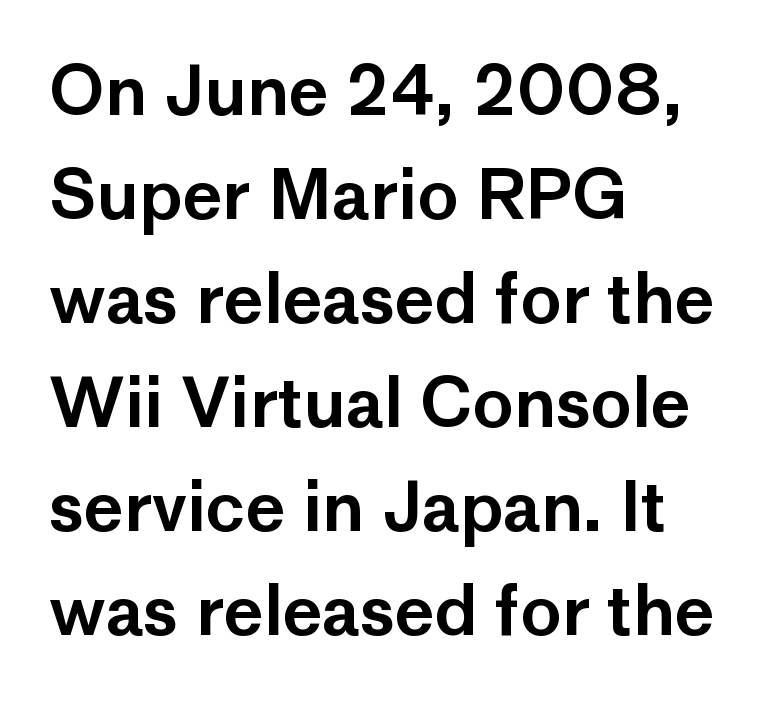
Is this a fixed-width face? No — the glyphs have proportional, varying widths. The lines sit at an ordinary, default distance from one another. The text block is weighted toward the left margin, trailing off unevenly rightward. Quick note: underline off. In terms of letterform style, serifs are entirely absent. This is the regular roman posture of the typeface.
